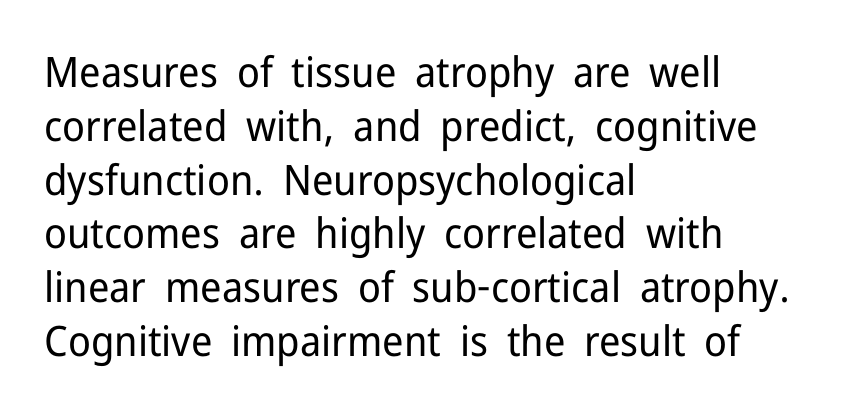
Evenly set lines give the paragraph a standard silhouette. The space directly below the letters is spotless. This sample uses an upright cut, with every glyph sitting square on the baseline. The typeface chosen for these lines omits serifs.
